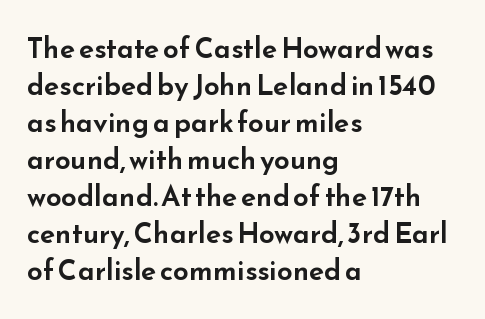
The image shows 28 px wide sans-serif type, upright; set left-aligned, normal line spacing (1.32x), normal letter spacing, not underlined; low stroke contrast and a small x-height.
